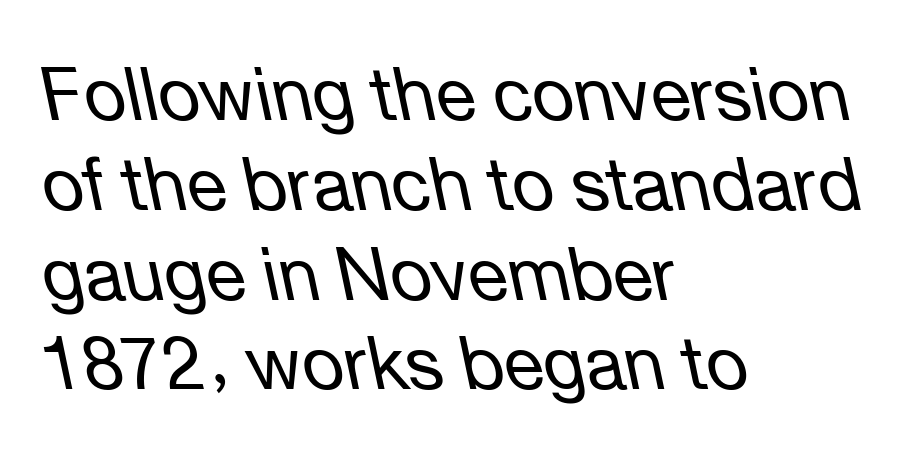
Here the designer chose a conventional face with non-uniform glyph widths. Vertical stems look standard width or narrower in stroke. The space directly below the letters is spotless. An italicized treatment has been applied to the whole sample. All the whitespace from short lines collects on the right.
